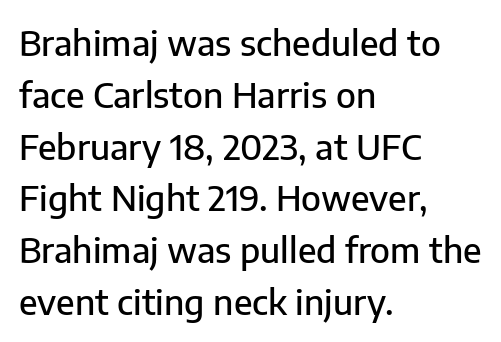
Q: Is the text italic (slanted)? A: No, it is upright.
Q: Is the typeface a serif or a sans-serif typeface? A: Sans-serif.
Q: Is the text underlined? A: No.
Q: How is the paragraph aligned? A: Left-aligned.
Q: Is the spacing between letters normal or unusually wide? A: Normal.
Q: Is the spacing between lines tight, normal or loose? A: Normal.
Q: Width (condensed, normal, or wide)? A: Normal.
Q: Stroke contrast? A: Low.
Q: x-height? A: Medium.
Q: Monospaced? A: No.
